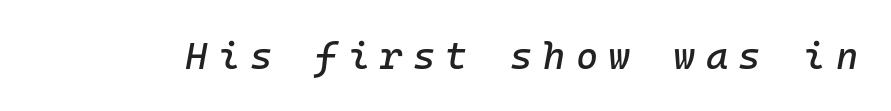
The tracking jumps out immediately: characters are airy and widely separated. Monospaced: the letters line up in strict vertical columns. The font's italic variant was chosen for this text. No word sits above an underline.
